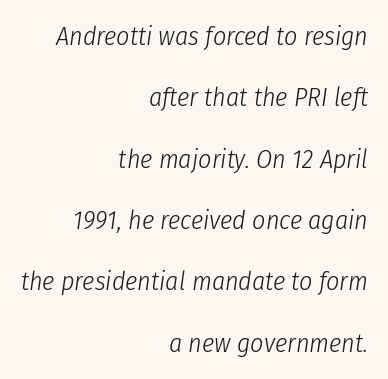
{"italic": "yes", "lean": "right", "slant_degrees": 8, "bold": "no", "underline": "no", "align": "right", "line_spacing": "loose", "line_spacing_ratio": 2.36, "letter_spacing": "normal", "letter_spacing_em": 0.0, "glyph_px": 26}
